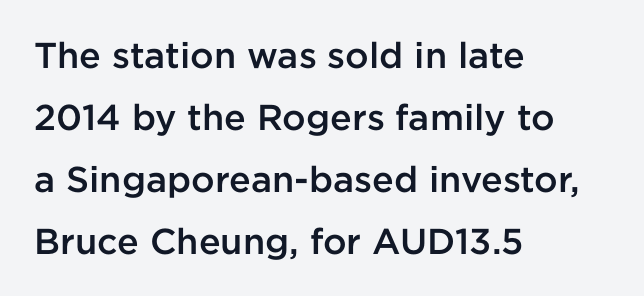
Q: Is the text bold? A: Semi-bold.
Q: Is the text italic (slanted)? A: No, it is upright.
Q: Is the typeface a serif or a sans-serif typeface? A: Sans-serif.
Q: Is the text underlined? A: No.
Q: How is the paragraph aligned? A: Left-aligned.
Q: Is the spacing between letters normal or unusually wide? A: Normal.
Q: Width (condensed, normal, or wide)? A: Normal.
Q: Stroke contrast? A: Low.
Q: x-height? A: Medium.
Q: Monospaced? A: No.
